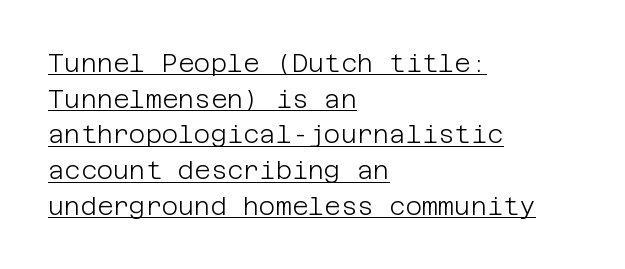
{"italic": "no", "bold": "no", "underline": "yes", "align": "left", "line_spacing": "normal", "line_spacing_ratio": 1.43, "letter_spacing": "normal", "letter_spacing_em": 0.0, "glyph_px": 25}
